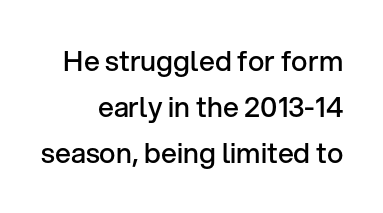
The image shows 28 px semibold sans-serif type, upright; set normal line spacing (1.64x), normal letter spacing, not underlined; low stroke contrast and a medium x-height.
